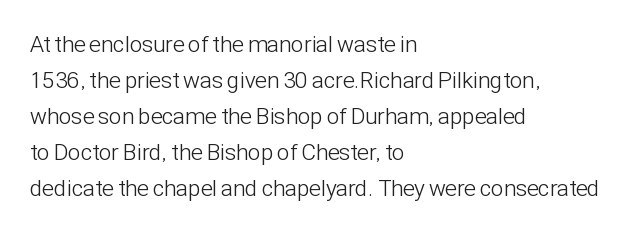
{"italic": "no", "bold": "no", "underline": "no", "align": "left", "line_spacing": "normal", "line_spacing_ratio": 1.56, "letter_spacing": "normal", "letter_spacing_em": 0.0, "glyph_px": 23}
